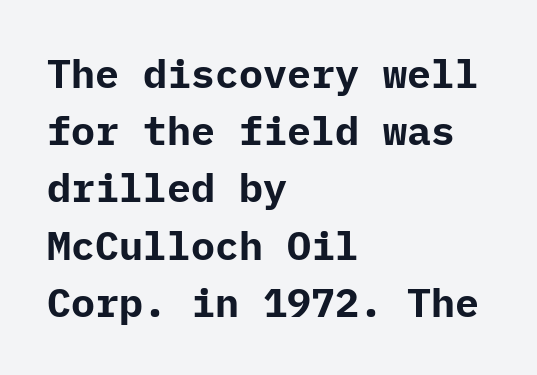
The image shows 40 px bold sans-serif type, upright; set left-aligned, normal line spacing (1.43x), normal letter spacing, not underlined; low stroke contrast and a medium x-height.
